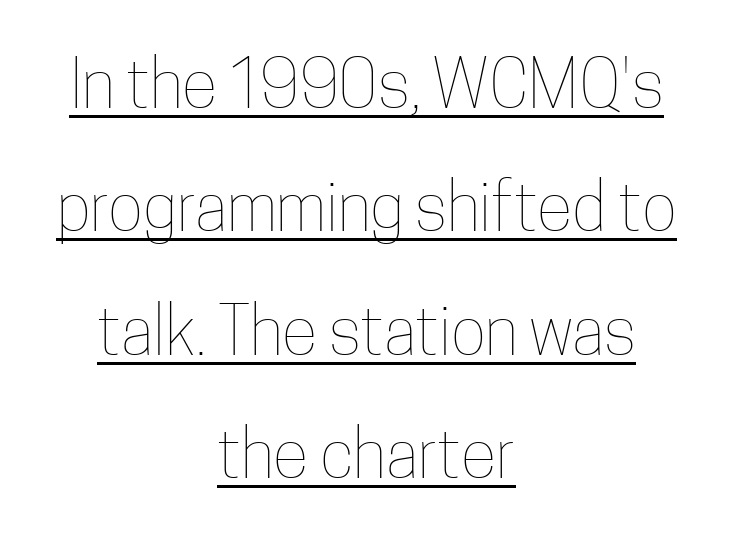
{"italic": "no", "bold": "no", "weight": "thin", "width": "condensed", "stroke_contrast": "low", "x_height": "medium", "monospaced": "no", "underline": "yes", "align": "center", "line_spacing_ratio": 1.87, "letter_spacing": "normal", "letter_spacing_em": 0.0, "glyph_px": 66}
